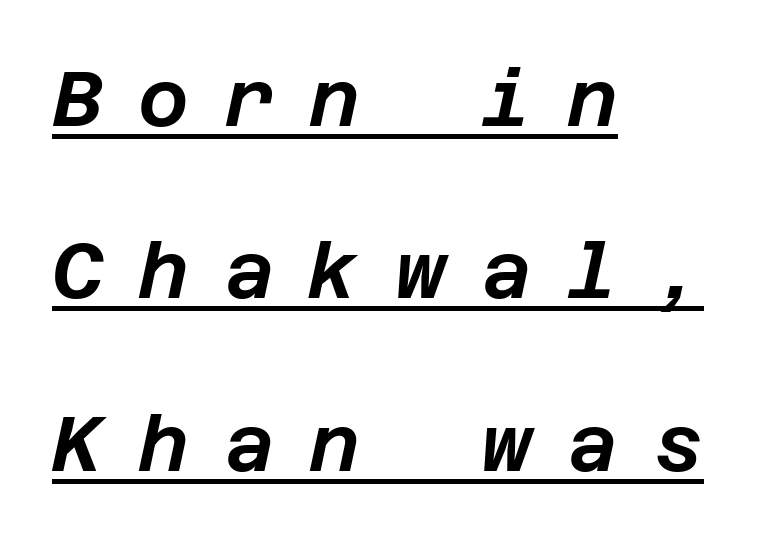
{"italic": "yes", "lean": "right", "slant_degrees": 12, "width": "normal", "stroke_contrast": "low", "x_height": "large", "underline": "yes", "align": "left", "line_spacing": "loose", "line_spacing_ratio": 2.21, "letter_spacing": "wide", "letter_spacing_em": 0.45, "glyph_px": 78}
